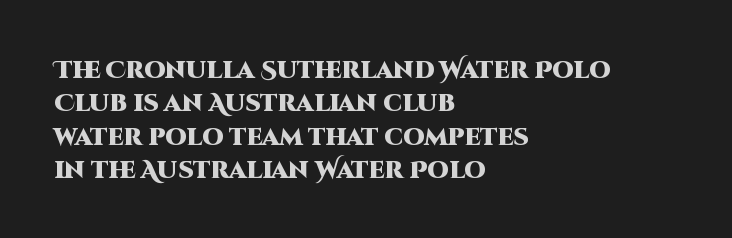
You can tell it's not italic because the verticals are truly vertical. Descender tails drop into unmarked territory. Baseline-to-baseline distance is the conventional proportion of letter height. Nobody touched the tracking dial on this one. Thick stems and heavy bowls — unmistakably bold. One-word summary of the alignment: left.
